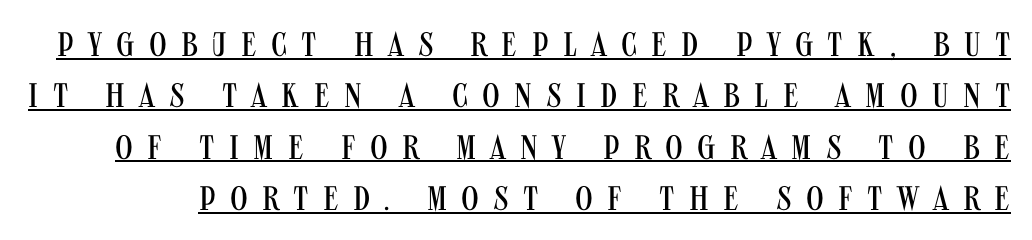
Q: Is the text bold? A: No.
Q: Is the text italic (slanted)? A: No, it is upright.
Q: Is the typeface a serif or a sans-serif typeface? A: Sans-serif.
Q: Is the text underlined? A: Yes.
Q: Is the spacing between letters normal or unusually wide? A: Unusually wide.
Q: Is the spacing between lines tight, normal or loose? A: Normal.
Q: Width (condensed, normal, or wide)? A: Condensed.
Q: Stroke contrast? A: Medium.
Q: x-height? A: Large.
Q: Monospaced? A: No.
